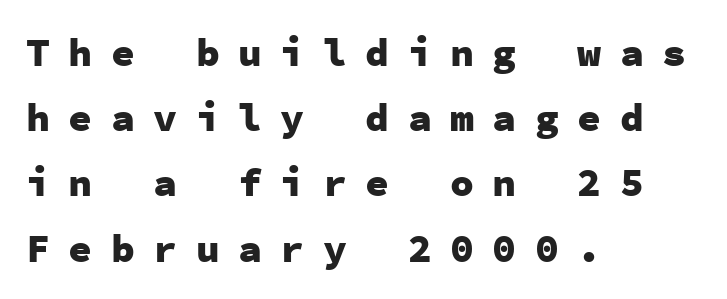
Students, observe: this is what conventionally led text looks like. Check under the words: just untouched page. The rendering uses a bold face; every stroke is thick and dark. The font's upright variant was chosen for this text. The line texture is sparse and dotted thanks to wide tracking. These lines are composed in type without serifs.
